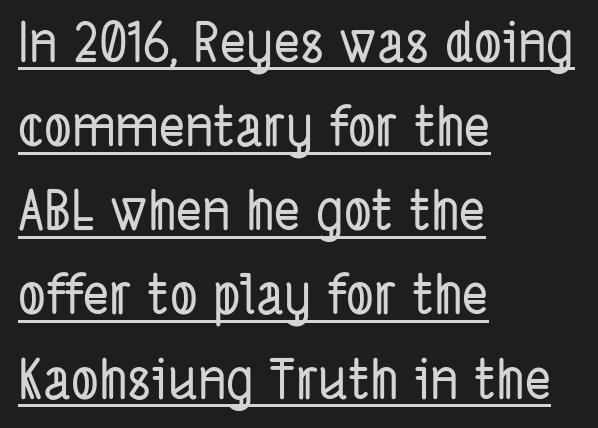
The gaps between neighbouring characters are ordinary and unremarkable. Where is the straight margin? On the left. The rendering uses the underline text-decoration. Each letter keeps its own natural width here, so spacing adapts to shape.
